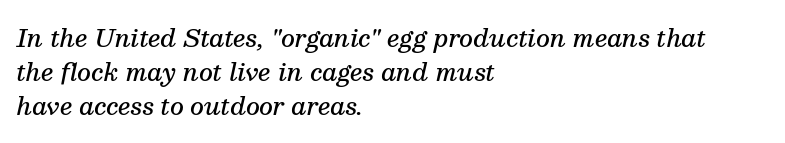
{"italic": "yes", "lean": "right", "slant_degrees": 13, "bold": "semi", "underline": "no", "align": "left", "line_spacing": "normal", "line_spacing_ratio": 1.41, "letter_spacing": "normal", "letter_spacing_em": 0.0, "glyph_px": 24}
